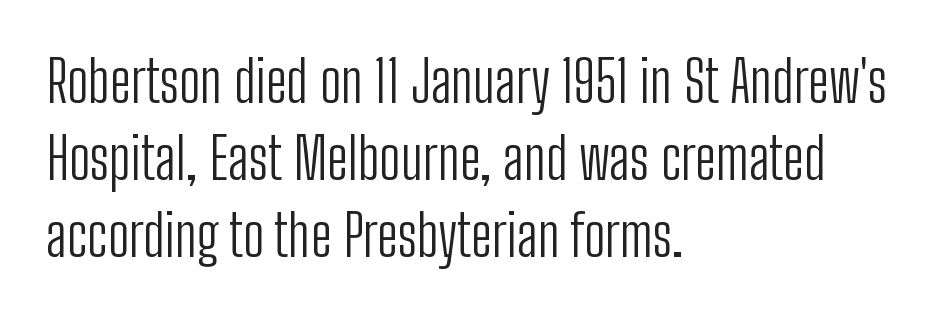
{"serif": "no", "italic": "no", "bold": "no", "weight": "light", "width": "condensed", "stroke_contrast": "low", "x_height": "medium", "monospaced": "no", "underline": "no", "align": "left", "line_spacing": "normal", "line_spacing_ratio": 1.35, "letter_spacing": "normal", "letter_spacing_em": 0.0, "glyph_px": 57}
